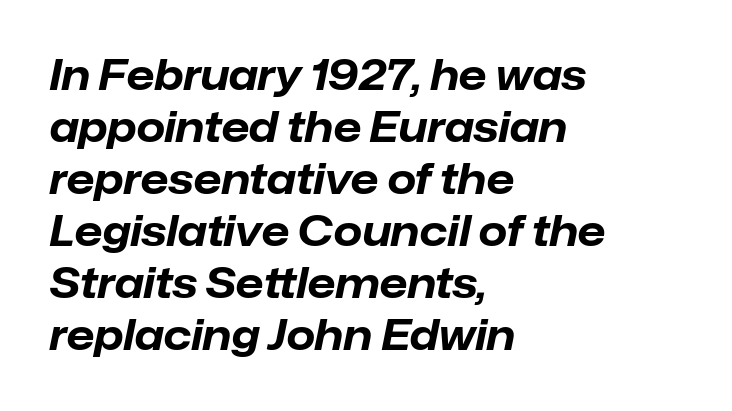
{"italic": "yes", "lean": "right", "slant_degrees": 12, "bold": "yes", "weight": "bold", "width": "normal", "stroke_contrast": "low", "x_height": "medium", "monospaced": "no", "underline": "no", "align": "left", "line_spacing": "normal", "line_spacing_ratio": 1.27, "letter_spacing": "normal", "letter_spacing_em": 0.0, "glyph_px": 41}
